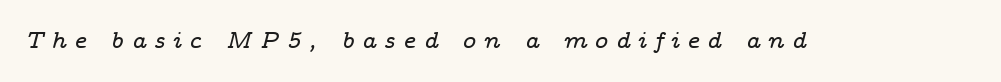
Q: Is the text italic (slanted)? A: Yes, it leans right by about 14 degrees.
Q: Is the text underlined? A: No.
Q: Is the spacing between letters normal or unusually wide? A: Unusually wide.
